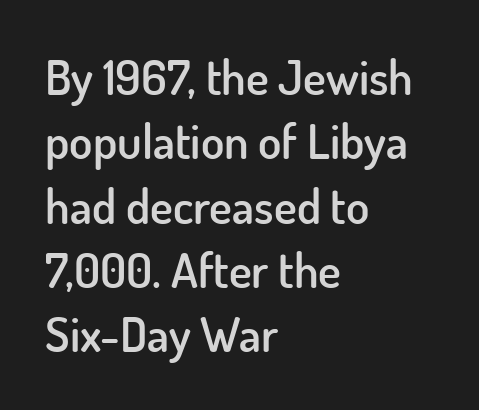
The image shows 48 px semibold sans-serif type, upright; set left-aligned, normal line spacing (1.34x), normal letter spacing, not underlined; low stroke contrast and a small x-height.
